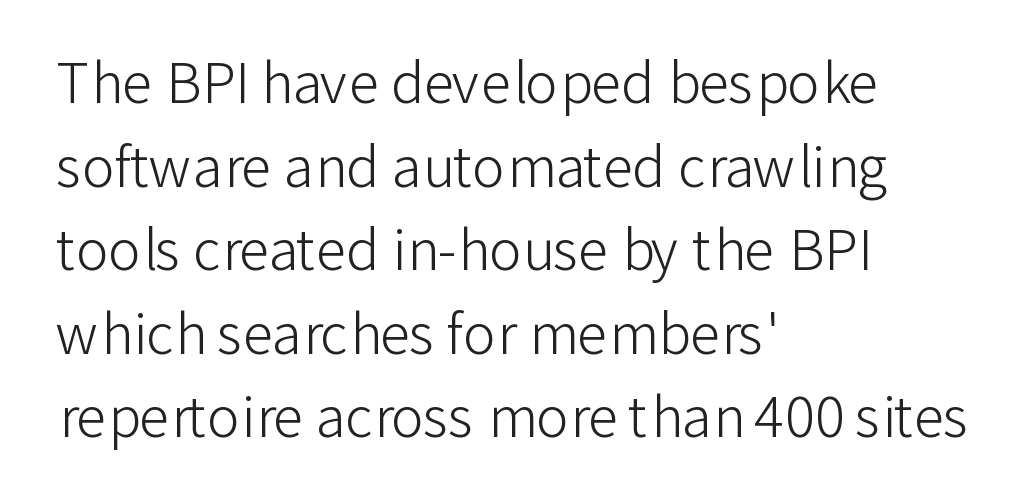
The image shows 55 px light sans-serif type, upright; set left-aligned, normal line spacing (1.52x), normal letter spacing, not underlined; low stroke contrast and a medium x-height.
